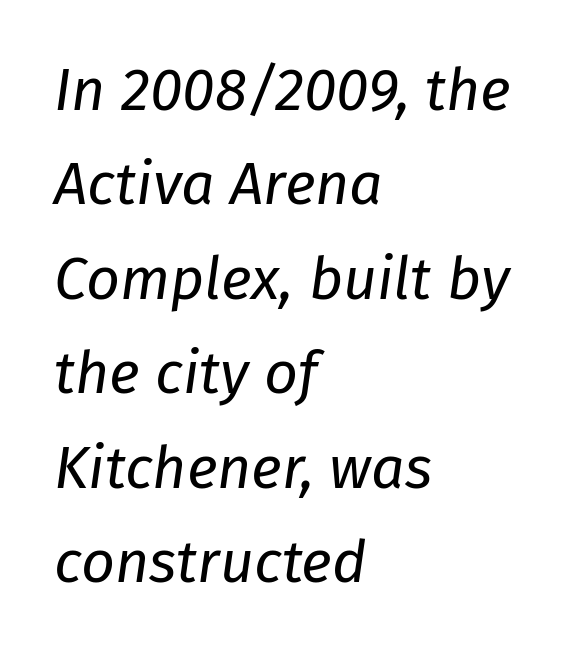
Q: Is the text bold? A: No.
Q: Is the text italic (slanted)? A: Yes, it leans right by about 8 degrees.
Q: Is the text underlined? A: No.
Q: How is the paragraph aligned? A: Left-aligned.
Q: Is the spacing between letters normal or unusually wide? A: Normal.
Q: Is the spacing between lines tight, normal or loose? A: Normal.
Q: Width (condensed, normal, or wide)? A: Normal.
Q: Stroke contrast? A: Low.
Q: x-height? A: Medium.
Q: Monospaced? A: No.
